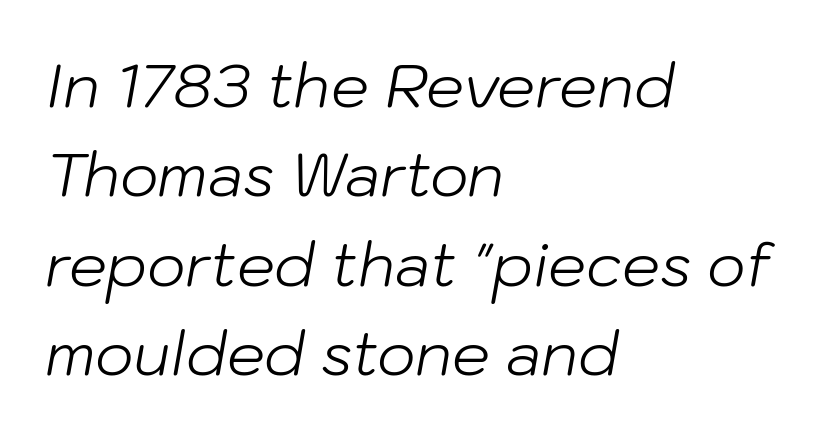
Q: Is the text bold? A: No.
Q: Is the text italic (slanted)? A: Yes, it leans right by about 10 degrees.
Q: Is the text underlined? A: No.
Q: How is the paragraph aligned? A: Left-aligned.
Q: Is the spacing between letters normal or unusually wide? A: Normal.
Q: Is the spacing between lines tight, normal or loose? A: Normal.
Q: Width (condensed, normal, or wide)? A: Normal.
Q: Stroke contrast? A: Low.
Q: x-height? A: Medium.
Q: Monospaced? A: No.
